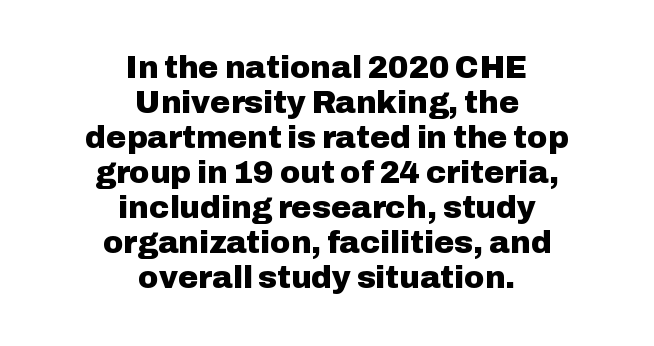
{"serif": "no", "italic": "no", "bold": "yes", "weight": "heavy", "width": "normal", "stroke_contrast": "low", "x_height": "medium", "monospaced": "no", "underline": "no", "align": "center", "line_spacing": "tight", "line_spacing_ratio": 1.13, "letter_spacing": "normal", "letter_spacing_em": 0.0, "glyph_px": 31}
